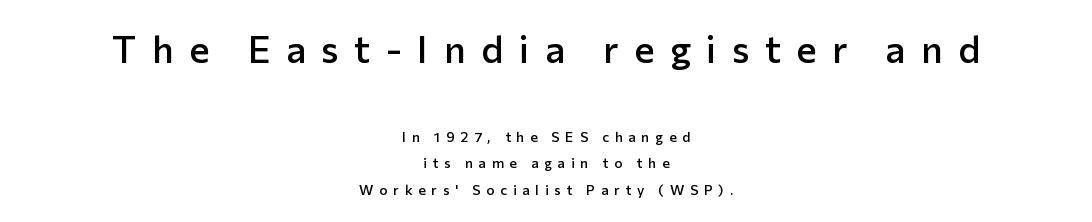
Q: Is the text bold? A: Semi-bold.
Q: Is the text italic (slanted)? A: No, it is upright.
Q: Is the typeface a serif or a sans-serif typeface? A: Sans-serif.
Q: Is the text underlined? A: No.
Q: How is the paragraph aligned? A: Centered.
Q: Is the spacing between letters normal or unusually wide? A: Unusually wide.
Q: Is the spacing between lines tight, normal or loose? A: Loose.
Q: Which block of text is set in a larger size, the first (top) or the second (bottom)? A: The first (top) one.
Q: Width (condensed, normal, or wide)? A: Normal.
Q: Stroke contrast? A: Low.
Q: x-height? A: Medium.
Q: Monospaced? A: No.
